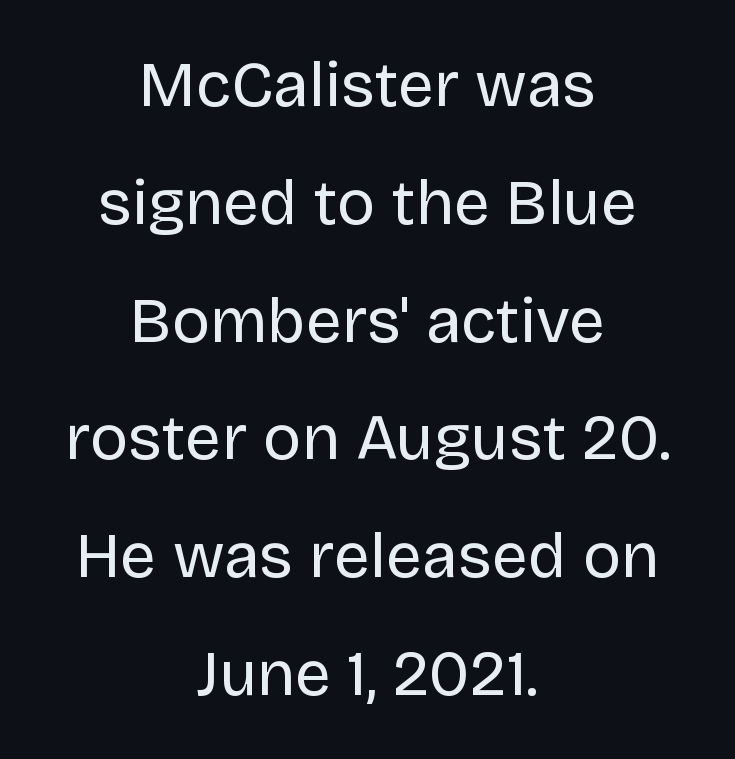
A quiet, ordinary-to-light weight characterises the typeface. What kind of face is this? One without serifs — a sans. Short and long lines alike share a common midpoint. The baseline area is clear. Is there any slant? The stems are plumb. Characters follow at the spacing the type designer built in.
